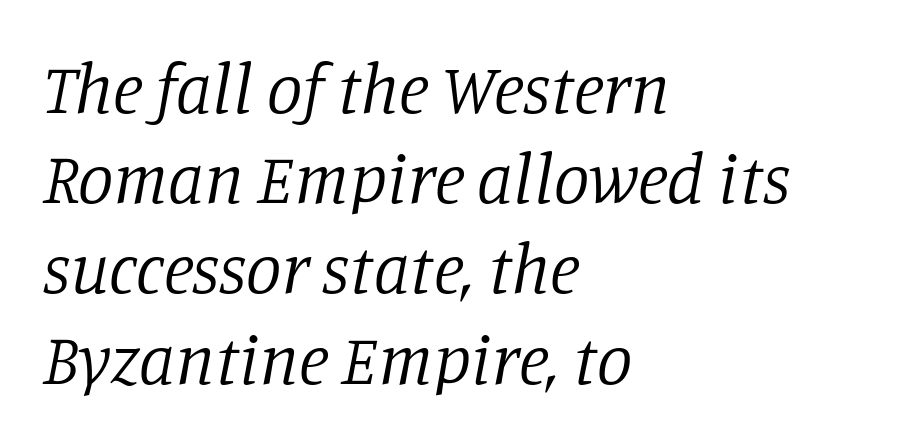
{"serif": "yes", "italic": "yes", "lean": "right", "slant_degrees": 11, "bold": "no", "weight": "regular", "width": "normal", "stroke_contrast": "low", "x_height": "large", "monospaced": "no", "underline": "no", "align": "left", "line_spacing": "normal", "line_spacing_ratio": 1.27, "letter_spacing": "normal", "letter_spacing_em": 0.0, "glyph_px": 71}
